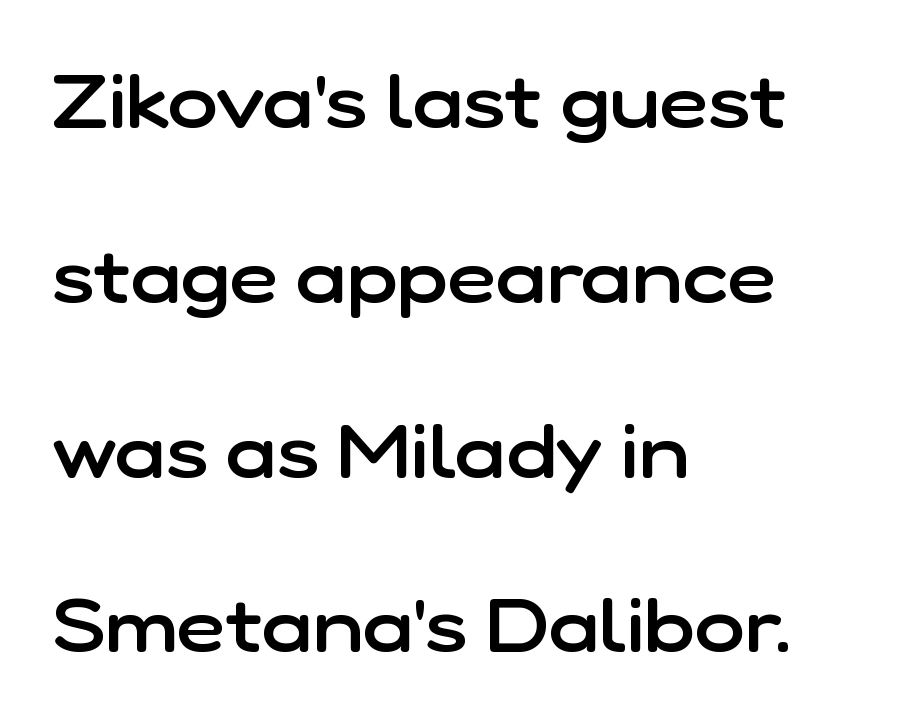
{"serif": "no", "italic": "no", "bold": "semi", "weight": "semibold", "width": "normal", "stroke_contrast": "low", "x_height": "medium", "monospaced": "no", "underline": "no", "align": "left", "line_spacing": "loose", "line_spacing_ratio": 2.3, "letter_spacing": "normal", "letter_spacing_em": 0.0, "glyph_px": 76}
